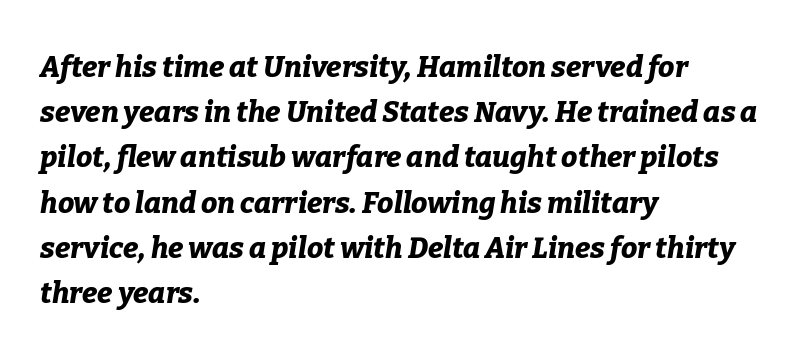
The image shows 29 px bold type, italic (leaning right); set left-aligned, normal line spacing (1.56x), normal letter spacing, not underlined; low stroke contrast and a medium x-height.
